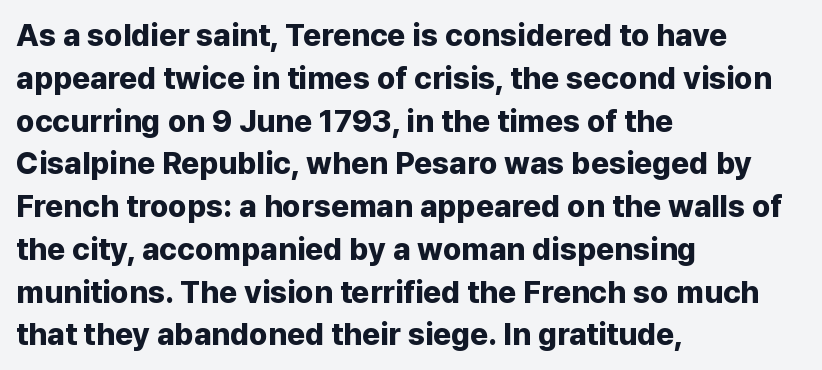
The image shows 31 px bold sans-serif type, upright; set left-aligned, normal line spacing (1.38x), normal letter spacing, not underlined; low stroke contrast and a medium x-height.
